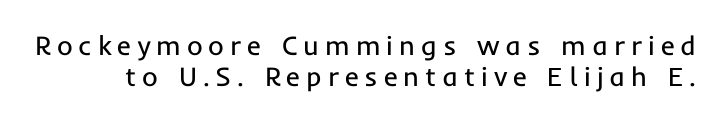
Q: Is the text bold? A: No.
Q: Is the text italic (slanted)? A: No, it is upright.
Q: Is the text underlined? A: No.
Q: Is the spacing between letters normal or unusually wide? A: Unusually wide.
Q: Is the spacing between lines tight, normal or loose? A: Tight.
